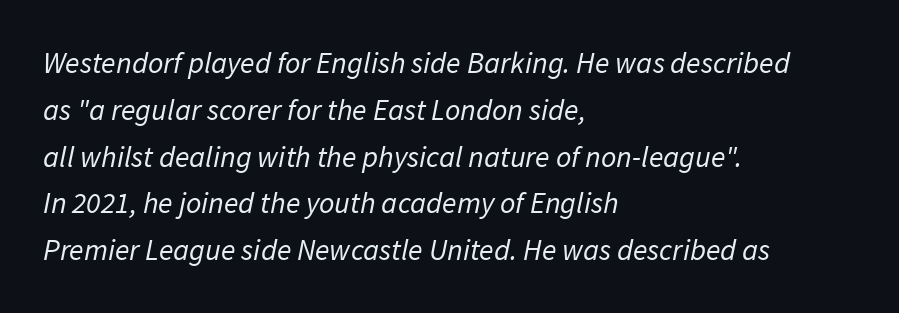
Does the type have serifs? No, each stem ends abruptly. Clear beneath every line of the passage. Stems here are at most as thick as an everyday book face. Proportional: the letters do not fall into vertical columns. The passage is arranged the way most books set body copy — flush left. Notice how descenders clear the ascenders below comfortably — that's standard leading.
